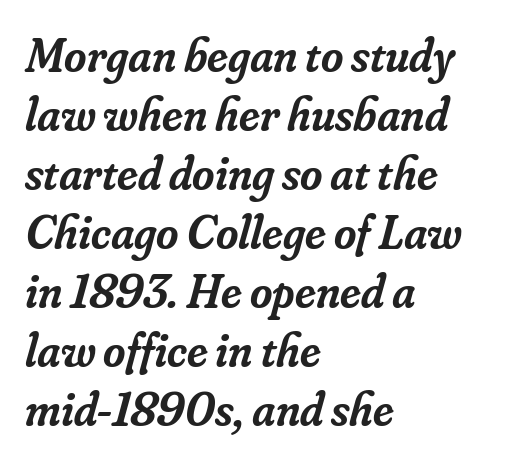
The image shows 48 px semibold serif type, italic (leaning right); set left-aligned, line spacing 1.23x, normal letter spacing, not underlined; low stroke contrast and a small x-height.
